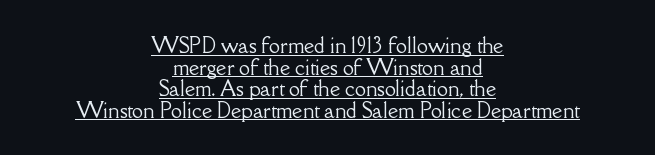
{"italic": "no", "underline": "yes", "align": "center", "line_spacing": "tight", "line_spacing_ratio": 1.08, "letter_spacing": "normal", "letter_spacing_em": 0.0, "glyph_px": 20}
